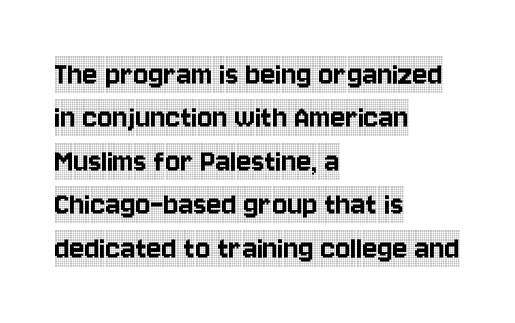
Q: Is the text italic (slanted)? A: No, it is upright.
Q: Is the typeface a serif or a sans-serif typeface? A: Serif.
Q: Is the text underlined? A: No.
Q: How is the paragraph aligned? A: Left-aligned.
Q: Is the spacing between letters normal or unusually wide? A: Normal.
Q: Width (condensed, normal, or wide)? A: Condensed.
Q: x-height? A: Large.
Q: Monospaced? A: No.
